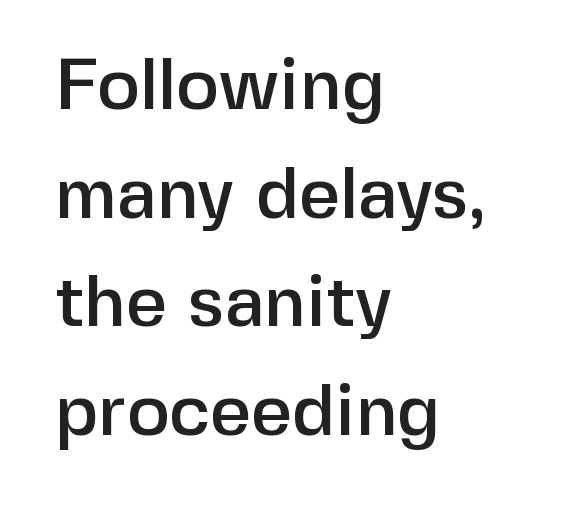
Q: Is the text italic (slanted)? A: No, it is upright.
Q: Is the typeface a serif or a sans-serif typeface? A: Sans-serif.
Q: Is the text underlined? A: No.
Q: How is the paragraph aligned? A: Left-aligned.
Q: Is the spacing between letters normal or unusually wide? A: Normal.
Q: Is the spacing between lines tight, normal or loose? A: Normal.
Q: Width (condensed, normal, or wide)? A: Normal.
Q: Stroke contrast? A: Low.
Q: x-height? A: Medium.
Q: Monospaced? A: No.
